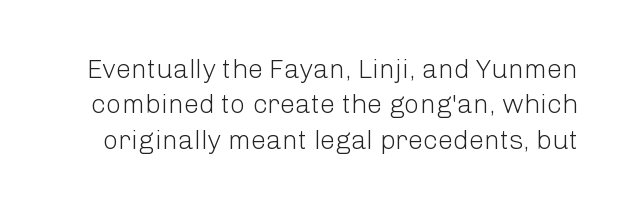
The image shows 27 px text type, upright; set normal line spacing (1.31x), normal letter spacing, not underlined.
